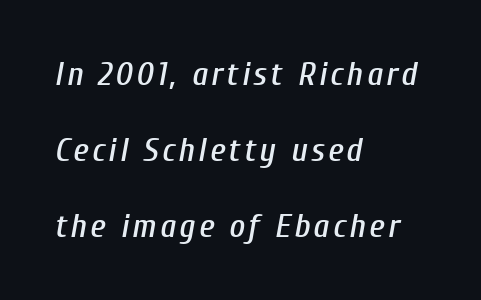
Q: Is the text italic (slanted)? A: Yes, it leans right by about 10 degrees.
Q: Is the text underlined? A: No.
Q: How is the paragraph aligned? A: Left-aligned.
Q: Is the spacing between lines tight, normal or loose? A: Loose.
Q: Width (condensed, normal, or wide)? A: Condensed.
Q: Stroke contrast? A: Low.
Q: x-height? A: Medium.
Q: Monospaced? A: No.
